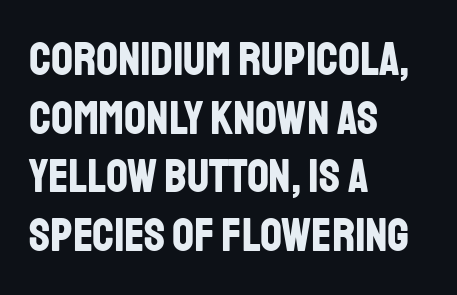
The image shows 48 px bold, condensed sans-serif type, upright; set left-aligned, line spacing 1.22x, normal letter spacing, not underlined; low stroke contrast and a large x-height.
